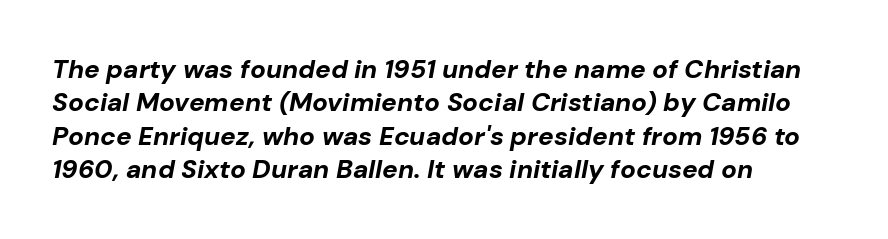
Has an underline been added? It has not. These lines were composed using italics. Caption: bold face, heavy strokes. The passage shown stacks its lines at a standard gap. Honestly, the letter spacing is just normal — you wouldn't notice it.
